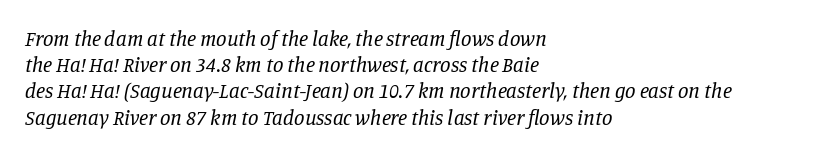
{"italic": "yes", "lean": "right", "slant_degrees": 11, "bold": "no", "underline": "no", "align": "left", "line_spacing": "normal", "line_spacing_ratio": 1.25, "letter_spacing": "normal", "letter_spacing_em": 0.0, "glyph_px": 21}
